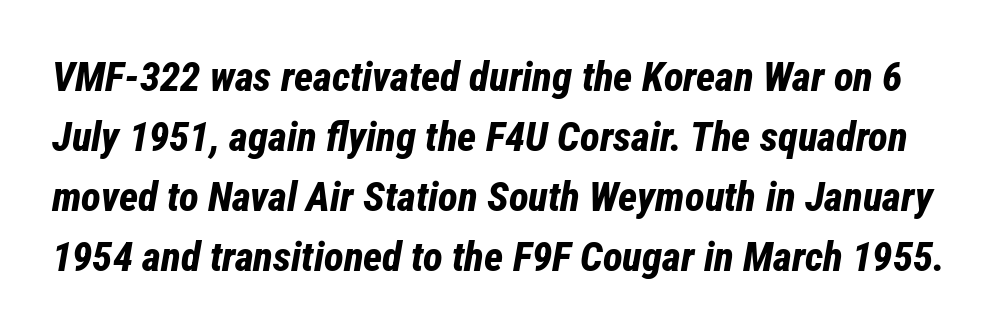
{"italic": "yes", "lean": "right", "slant_degrees": 12, "bold": "yes", "weight": "bold", "width": "condensed", "stroke_contrast": "low", "x_height": "medium", "monospaced": "no", "underline": "no", "line_spacing": "normal", "line_spacing_ratio": 1.46, "letter_spacing": "normal", "letter_spacing_em": 0.0, "glyph_px": 41}
